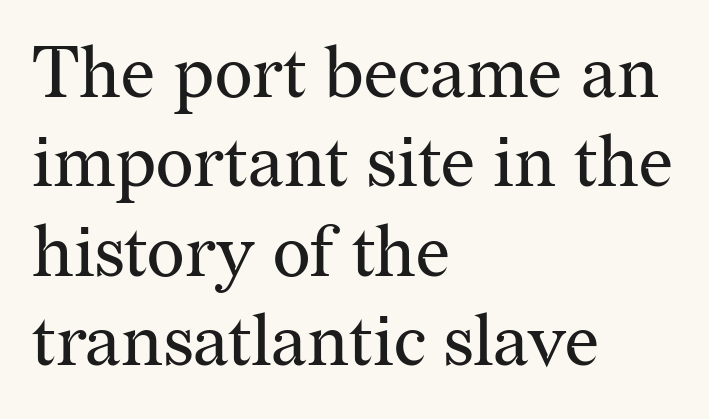
{"serif": "yes", "italic": "no", "bold": "no", "weight": "regular", "width": "normal", "stroke_contrast": "medium", "x_height": "medium", "monospaced": "no", "underline": "no", "align": "left", "line_spacing_ratio": 1.24, "letter_spacing": "normal", "letter_spacing_em": 0.0, "glyph_px": 72}
